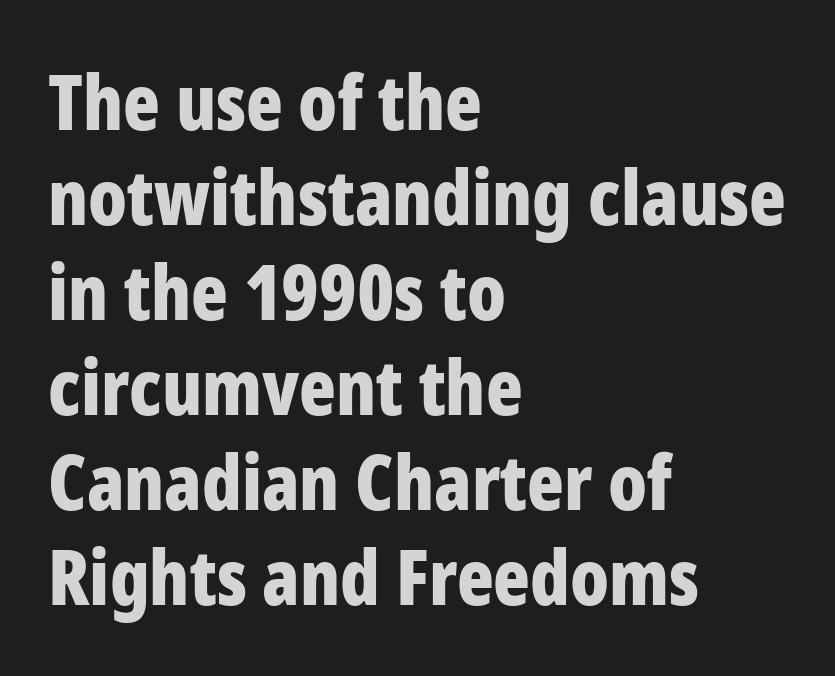
The image shows 76 px bold, condensed sans-serif type, upright; set left-aligned, normal line spacing (1.25x), normal letter spacing, not underlined; low stroke contrast and a medium x-height.
